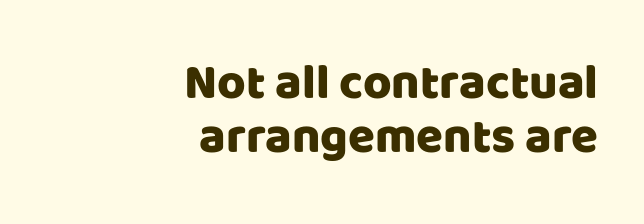
Q: Is the text italic (slanted)? A: No, it is upright.
Q: Is the typeface a serif or a sans-serif typeface? A: Sans-serif.
Q: Is the text underlined? A: No.
Q: How is the paragraph aligned? A: Right-aligned.
Q: Is the spacing between letters normal or unusually wide? A: Normal.
Q: Is the spacing between lines tight, normal or loose? A: Tight.
Q: Width (condensed, normal, or wide)? A: Normal.
Q: Stroke contrast? A: Low.
Q: x-height? A: Large.
Q: Monospaced? A: No.
